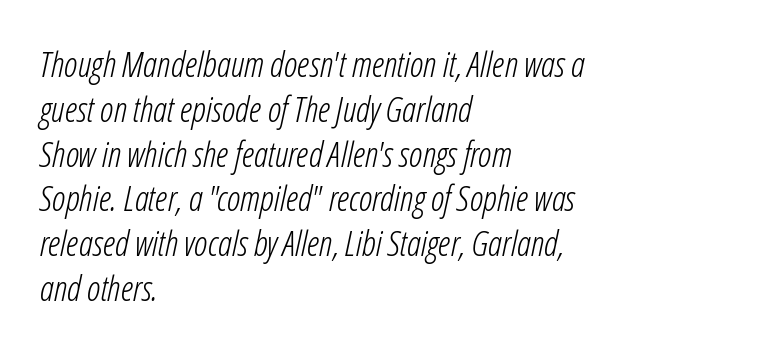
Descender tails drop into unmarked territory. The strokes are not fattened; the text isn't bold. The ragged edge is on the right, which tells us the setting is flush left. Default kerning and tracking; the words read as compact shapes. Each new line begins a customary step beneath the previous one. In terms of posture, this sample is oblique.
